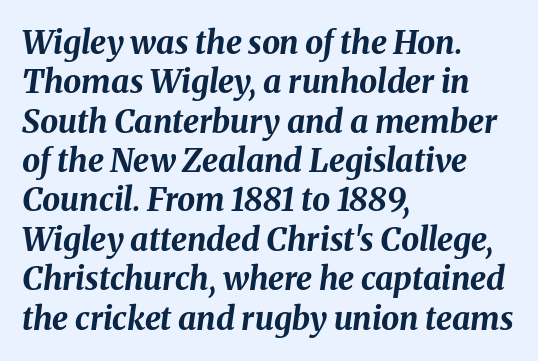
The image shows 32 px bold type, italic (leaning right); set left-aligned, line spacing 1.23x, normal letter spacing, not underlined; medium stroke contrast and a medium x-height.
